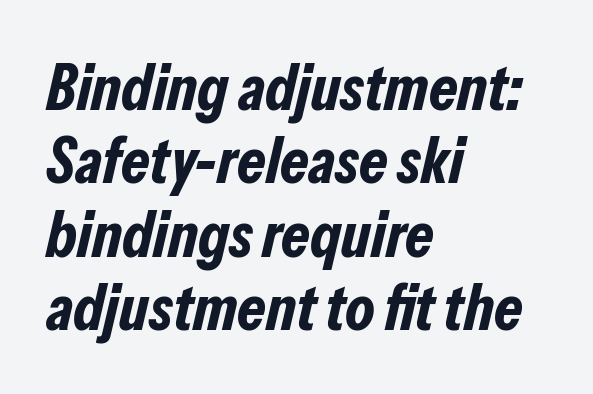
Q: Is the text bold? A: Yes.
Q: Is the text italic (slanted)? A: Yes, it leans right by about 13 degrees.
Q: Is the text underlined? A: No.
Q: How is the paragraph aligned? A: Left-aligned.
Q: Is the spacing between letters normal or unusually wide? A: Normal.
Q: Is the spacing between lines tight, normal or loose? A: Tight.
Q: Width (condensed, normal, or wide)? A: Condensed.
Q: Stroke contrast? A: Low.
Q: x-height? A: Medium.
Q: Monospaced? A: No.
